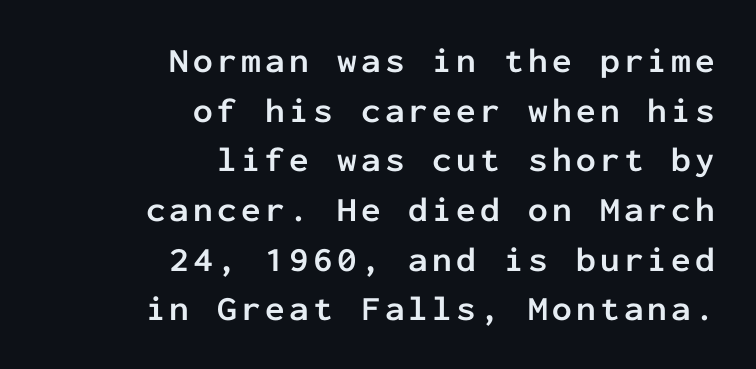
The image shows 35 px semibold sans-serif type, upright, monospaced; set right-aligned, normal line spacing (1.42x), not underlined; low stroke contrast and a medium x-height.
